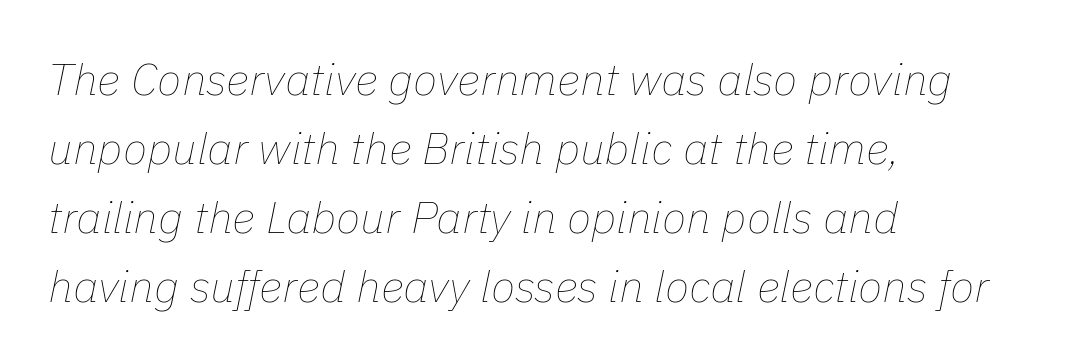
Q: Is the text bold? A: No.
Q: Is the text italic (slanted)? A: Yes, it leans right by about 11 degrees.
Q: Is the text underlined? A: No.
Q: How is the paragraph aligned? A: Left-aligned.
Q: Is the spacing between letters normal or unusually wide? A: Normal.
Q: Is the spacing between lines tight, normal or loose? A: Normal.
Q: Width (condensed, normal, or wide)? A: Normal.
Q: Stroke contrast? A: Low.
Q: x-height? A: Medium.
Q: Monospaced? A: No.
